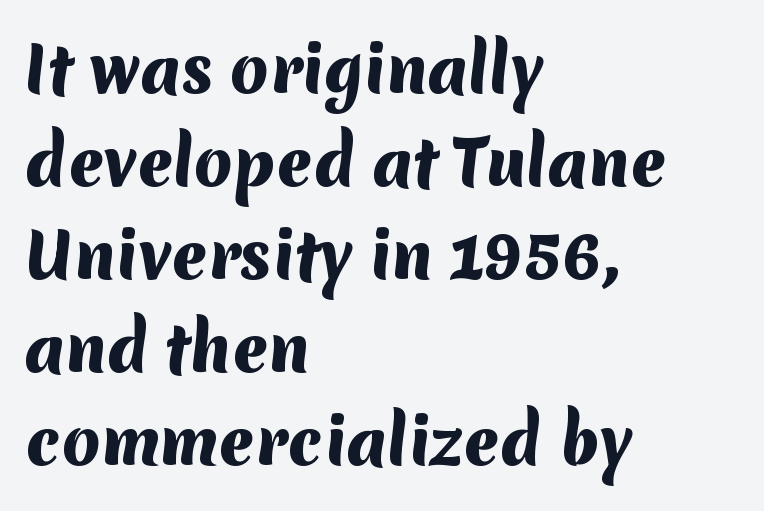
The image shows 62 px heavy sans-serif type; set left-aligned, normal line spacing (1.5x), normal letter spacing, not underlined; medium stroke contrast and a medium x-height.
